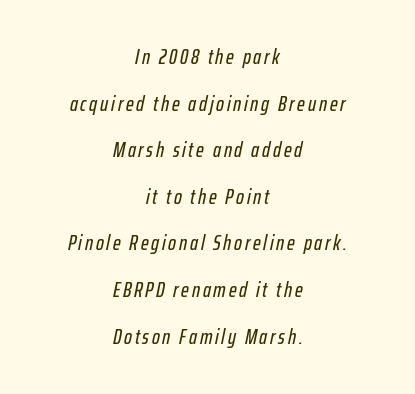
The image shows 21 px text type, italic (leaning right); set centered, loose line spacing (2.22x), not underlined.
